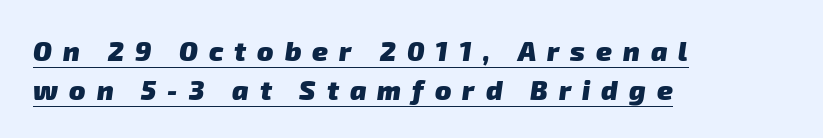
Q: Is the text bold? A: Yes.
Q: Is the text underlined? A: Yes.
Q: How is the paragraph aligned? A: Left-aligned.
Q: Is the spacing between letters normal or unusually wide? A: Unusually wide.
Q: Is the spacing between lines tight, normal or loose? A: Normal.
